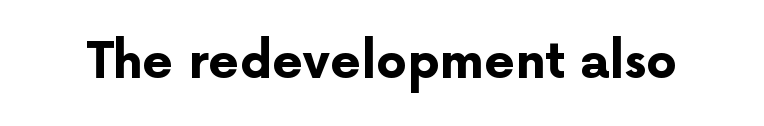
The image shows 49 px bold sans-serif type, upright; set normal letter spacing, not underlined; low stroke contrast and a medium x-height.
